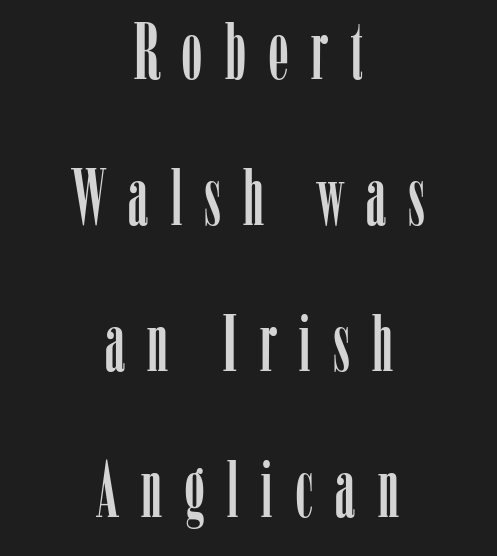
Q: Is the text italic (slanted)? A: No, it is upright.
Q: Is the typeface a serif or a sans-serif typeface? A: Serif.
Q: Is the text underlined? A: No.
Q: How is the paragraph aligned? A: Centered.
Q: Is the spacing between letters normal or unusually wide? A: Unusually wide.
Q: Width (condensed, normal, or wide)? A: Condensed.
Q: Stroke contrast? A: Low.
Q: x-height? A: Medium.
Q: Monospaced? A: No.
